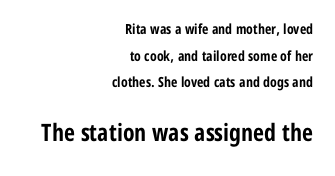
{"italic": "no", "bold": "yes", "underline": "no", "align": "right", "line_spacing": "loose", "line_spacing_ratio": 1.9, "letter_spacing": "normal", "letter_spacing_em": 0.0, "larger_block": "second", "size_ratio": 1.71, "glyph_px": 24}
